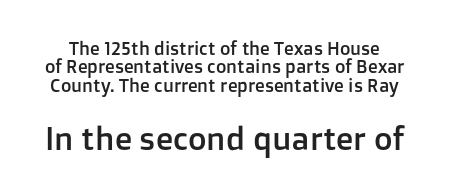
Small over large — that's the arrangement of the two blocks here. A bare baseline throughout the passage. Students, note that the glyphs here touch the page at normal intervals. Baseline-to-baseline distance is barely more than the letter height. Serif or sans? Sans — the stroke terminals are bare. Varying glyph widths throughout — classic text-font behaviour.
